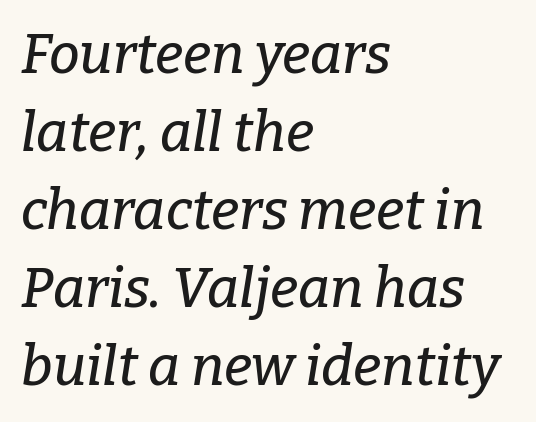
{"serif": "yes", "italic": "yes", "lean": "right", "slant_degrees": 9, "width": "normal", "stroke_contrast": "low", "x_height": "medium", "monospaced": "no", "underline": "no", "align": "left", "line_spacing": "normal", "line_spacing_ratio": 1.42, "letter_spacing": "normal", "letter_spacing_em": 0.0, "glyph_px": 55}
